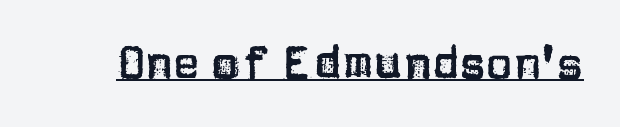
Type style note: lacks serifs. This sample carries an underscore along the baseline area. Does extra space separate the letters? No, they use regular spacing. Vertical strokes here are truly vertical. Character widths vary here, with narrow letters taking less room than wide ones.
